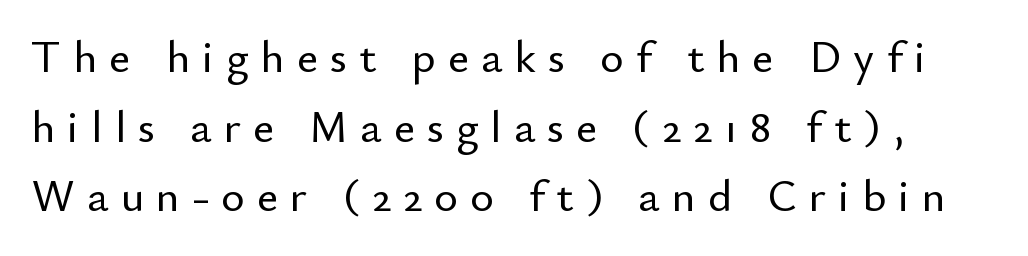
The image shows 45 px sans-serif type, upright; set normal line spacing (1.55x), unusually wide letter spacing (+0.27 em), not underlined; low stroke contrast and a small x-height.
